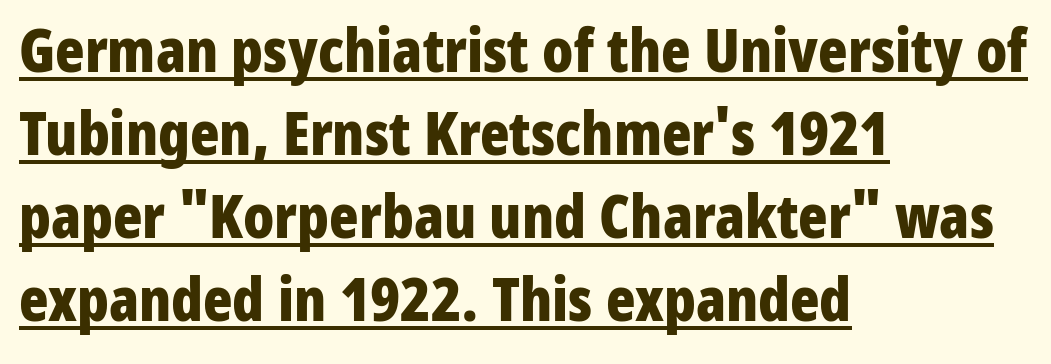
Q: Is the text bold? A: Yes.
Q: Is the text italic (slanted)? A: No, it is upright.
Q: Is the typeface a serif or a sans-serif typeface? A: Sans-serif.
Q: Is the text underlined? A: Yes.
Q: How is the paragraph aligned? A: Left-aligned.
Q: Is the spacing between letters normal or unusually wide? A: Normal.
Q: Is the spacing between lines tight, normal or loose? A: Normal.
Q: Width (condensed, normal, or wide)? A: Condensed.
Q: Stroke contrast? A: Low.
Q: x-height? A: Medium.
Q: Monospaced? A: No.
